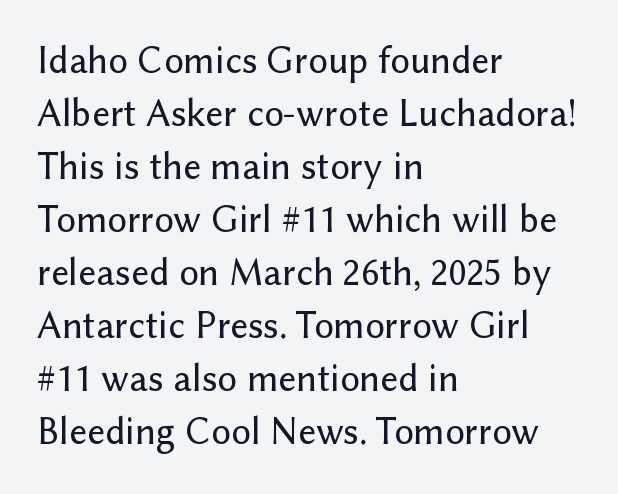
{"serif": "no", "italic": "no", "width": "normal", "stroke_contrast": "low", "x_height": "medium", "monospaced": "no", "underline": "no", "align": "left", "line_spacing": "normal", "line_spacing_ratio": 1.36, "letter_spacing": "normal", "letter_spacing_em": 0.0, "glyph_px": 39}
